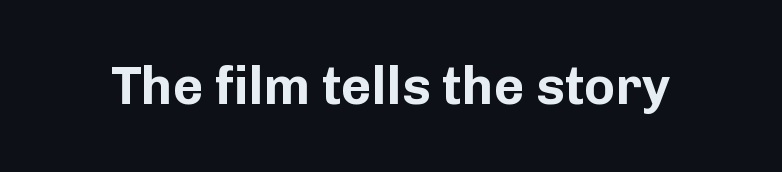
The image shows 53 px bold sans-serif type, upright; set normal letter spacing, not underlined; low stroke contrast and a medium x-height.
